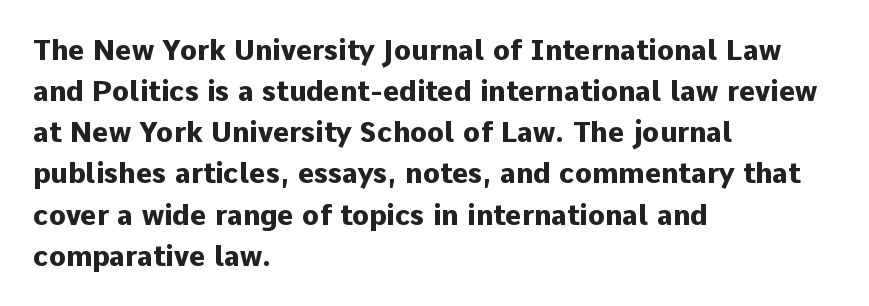
Each glyph is drawn with heavy, bold strokes. Any mark beneath the type? The region is blank. No extra tracking has been applied to these lines. Type style note: lacks serifs.
